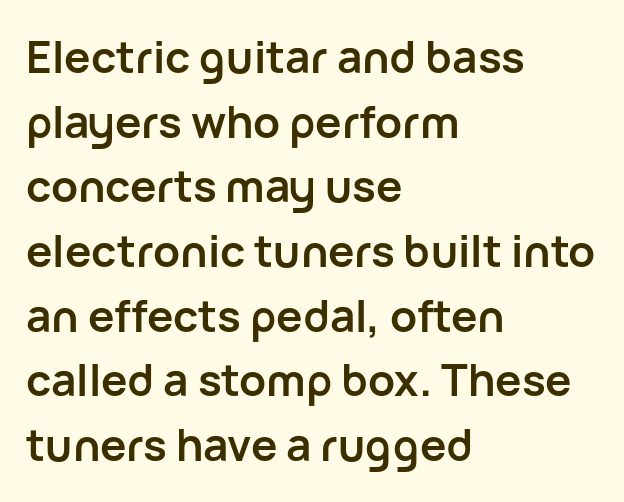
The image shows 44 px semibold sans-serif type, upright; set left-aligned, normal line spacing (1.47x), normal letter spacing, not underlined; low stroke contrast and a medium x-height.
